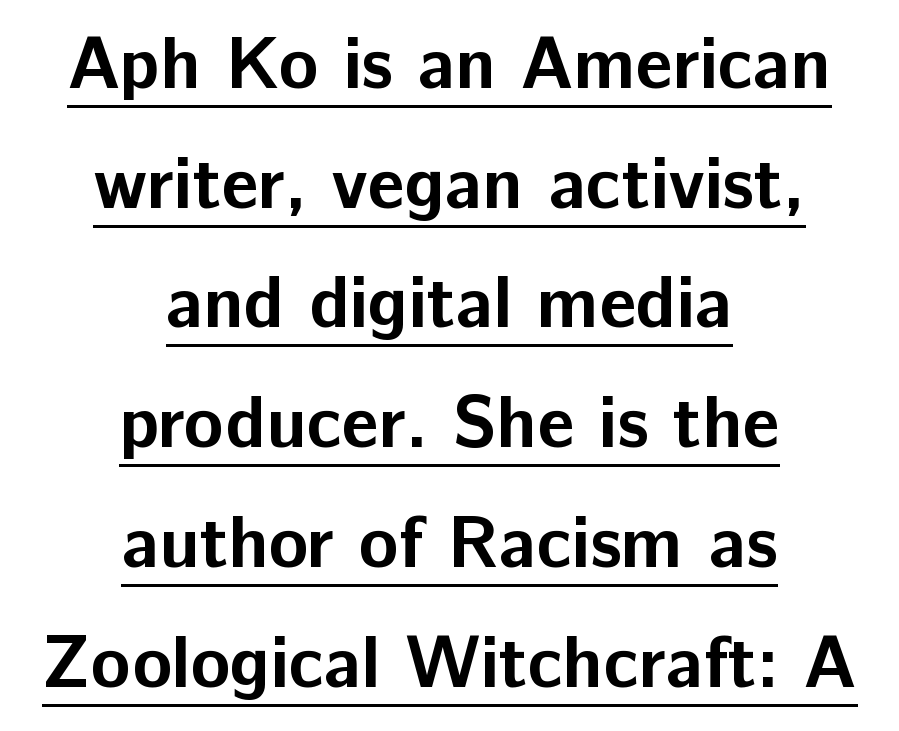
{"serif": "no", "italic": "no", "bold": "yes", "weight": "bold", "width": "normal", "stroke_contrast": "low", "x_height": "medium", "monospaced": "no", "underline": "yes", "align": "center", "line_spacing": "normal", "line_spacing_ratio": 1.64, "letter_spacing": "normal", "letter_spacing_em": 0.0, "glyph_px": 73}
